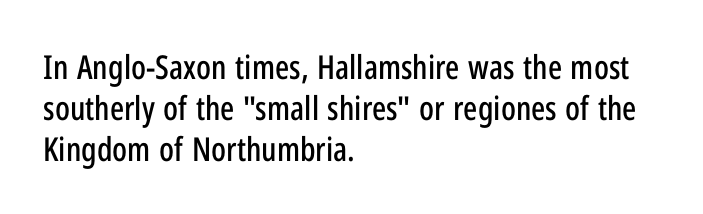
{"serif": "no", "italic": "no", "width": "condensed", "stroke_contrast": "low", "x_height": "medium", "monospaced": "no", "underline": "no", "align": "left", "line_spacing_ratio": 1.24, "letter_spacing": "normal", "letter_spacing_em": 0.0, "glyph_px": 33}
